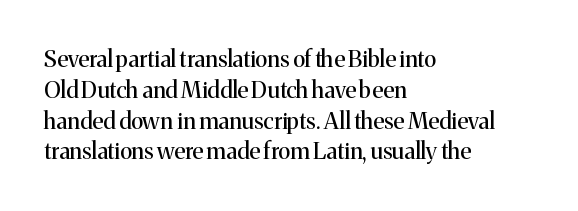
The image shows 23 px text type, upright; set left-aligned, normal line spacing (1.34x), normal letter spacing, not underlined.
